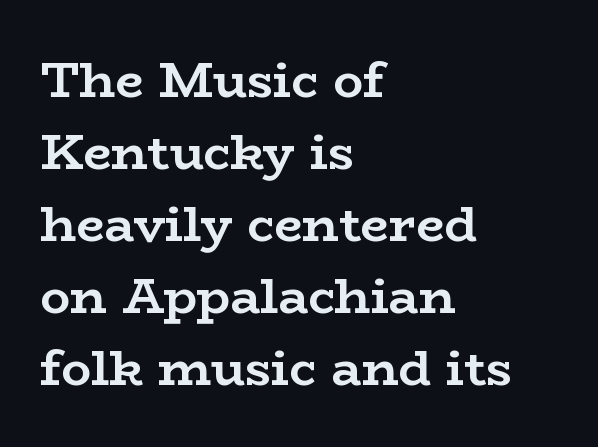
The image shows 50 px semibold, wide serif type, upright; set left-aligned, normal line spacing (1.44x), normal letter spacing, not underlined; low stroke contrast and a medium x-height.
